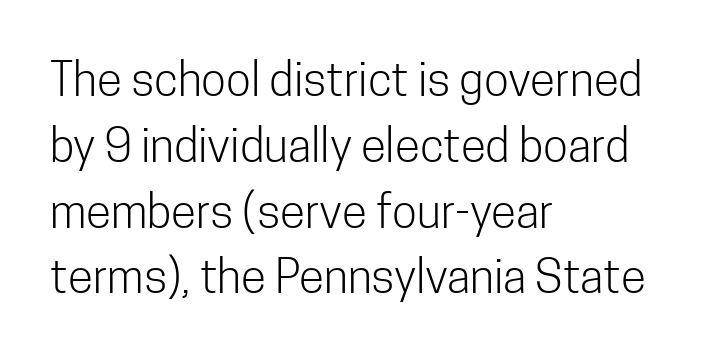
{"serif": "no", "italic": "no", "bold": "no", "weight": "light", "width": "condensed", "stroke_contrast": "low", "x_height": "medium", "monospaced": "no", "underline": "no", "align": "left", "line_spacing": "normal", "line_spacing_ratio": 1.43, "letter_spacing": "normal", "letter_spacing_em": 0.0, "glyph_px": 46}
